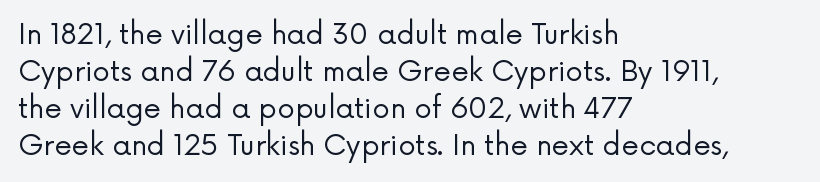
{"serif": "no", "italic": "no", "bold": "no", "weight": "regular", "width": "normal", "stroke_contrast": "low", "x_height": "medium", "monospaced": "no", "underline": "no", "align": "left", "line_spacing": "normal", "line_spacing_ratio": 1.32, "letter_spacing": "normal", "letter_spacing_em": 0.0, "glyph_px": 28}
